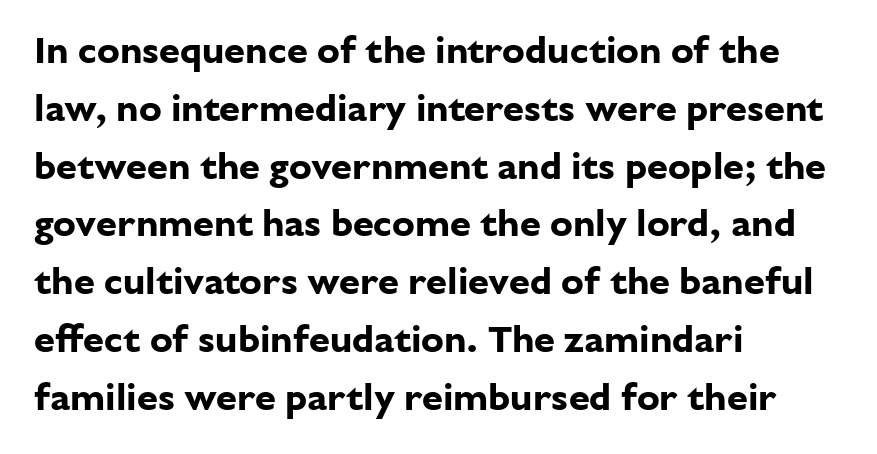
{"serif": "no", "italic": "no", "bold": "yes", "weight": "bold", "width": "normal", "stroke_contrast": "low", "x_height": "medium", "monospaced": "no", "underline": "no", "align": "left", "line_spacing": "normal", "line_spacing_ratio": 1.52, "letter_spacing": "normal", "letter_spacing_em": 0.0, "glyph_px": 38}
